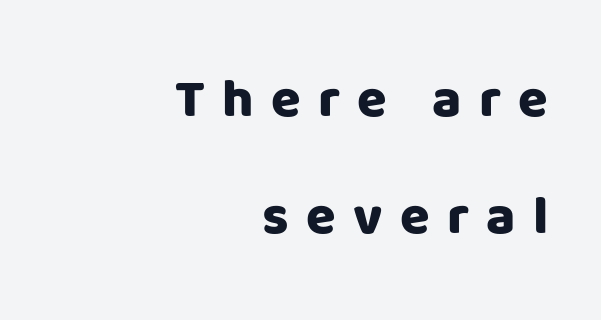
Each row of text sits above clean, open space. The line-height multiplier appears high, well above default. Notice how thick the strokes are: this is what a full bold looks like. This rendering uses right alignment, leaving the left contour irregular.
